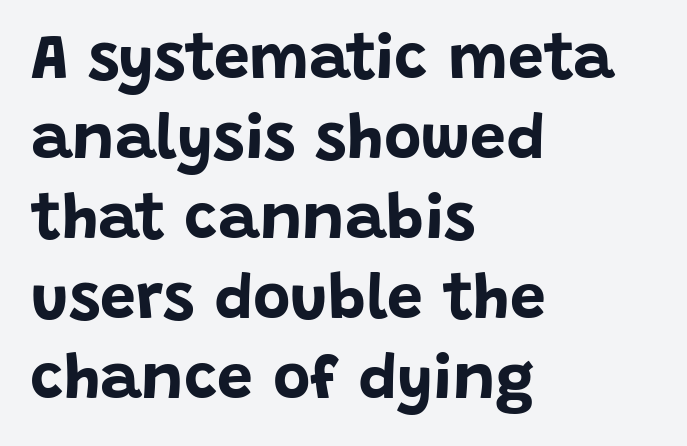
As a designer I'd log this as weight 700, bold. To sum up the face: it is a sans, with no serifs. A normal amount of white space separates one row of letters from the next. Short and long lines alike share a common starting point at left. Has an underline been added? It has not.
